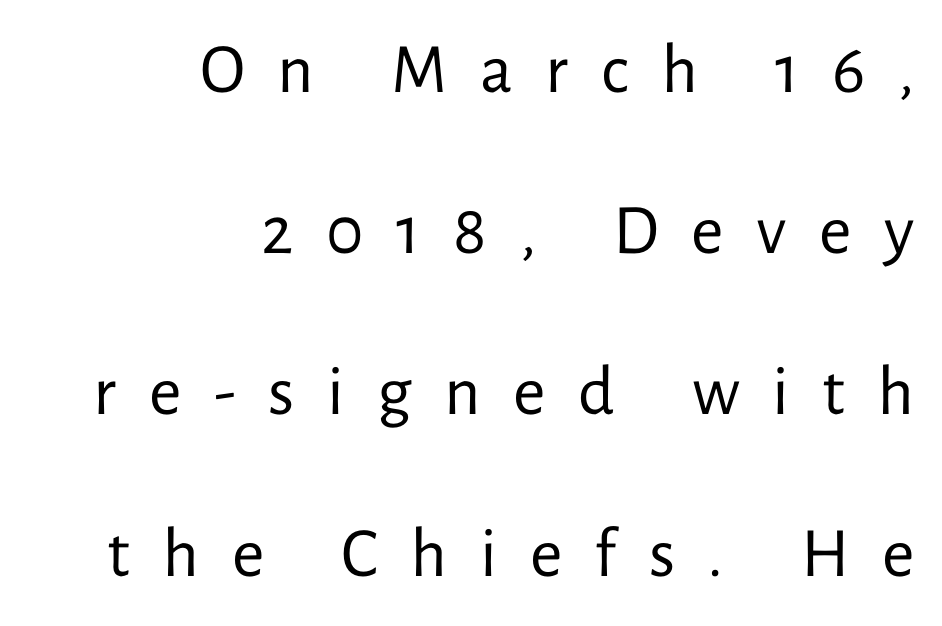
Q: Is the text bold? A: No.
Q: Is the text italic (slanted)? A: No, it is upright.
Q: Is the typeface a serif or a sans-serif typeface? A: Sans-serif.
Q: Is the text underlined? A: No.
Q: How is the paragraph aligned? A: Right-aligned.
Q: Is the spacing between letters normal or unusually wide? A: Unusually wide.
Q: Is the spacing between lines tight, normal or loose? A: Loose.
Q: Width (condensed, normal, or wide)? A: Normal.
Q: Stroke contrast? A: Low.
Q: x-height? A: Medium.
Q: Monospaced? A: No.
